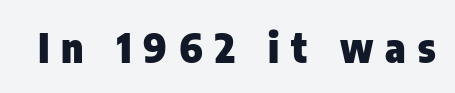
The image shows 41 px heavy, condensed sans-serif type, upright; set unusually wide letter spacing (+0.29 em), not underlined; low stroke contrast and a medium x-height.
